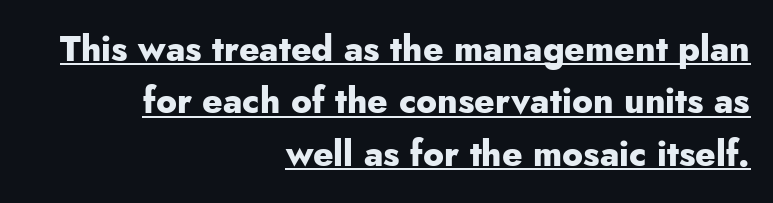
{"serif": "no", "italic": "no", "bold": "yes", "weight": "heavy", "width": "normal", "stroke_contrast": "low", "x_height": "small", "monospaced": "no", "underline": "yes", "align": "right", "line_spacing": "normal", "line_spacing_ratio": 1.5, "letter_spacing": "normal", "letter_spacing_em": 0.0, "glyph_px": 35}
